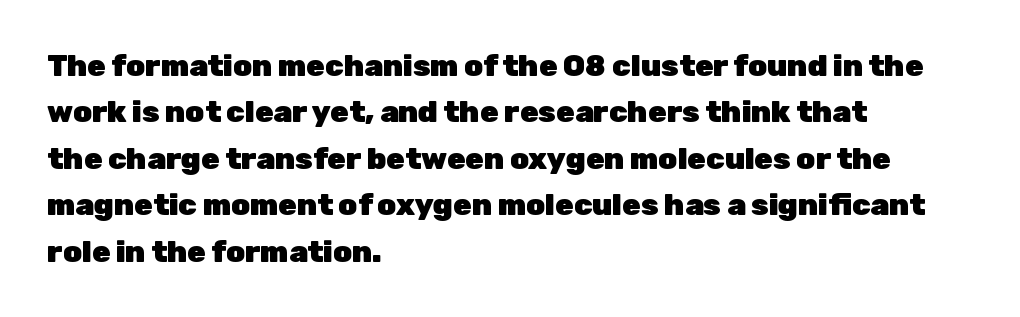
{"serif": "no", "italic": "no", "bold": "yes", "weight": "heavy", "width": "normal", "stroke_contrast": "low", "x_height": "medium", "monospaced": "no", "underline": "no", "align": "left", "line_spacing": "normal", "line_spacing_ratio": 1.55, "letter_spacing": "normal", "letter_spacing_em": 0.0, "glyph_px": 30}
